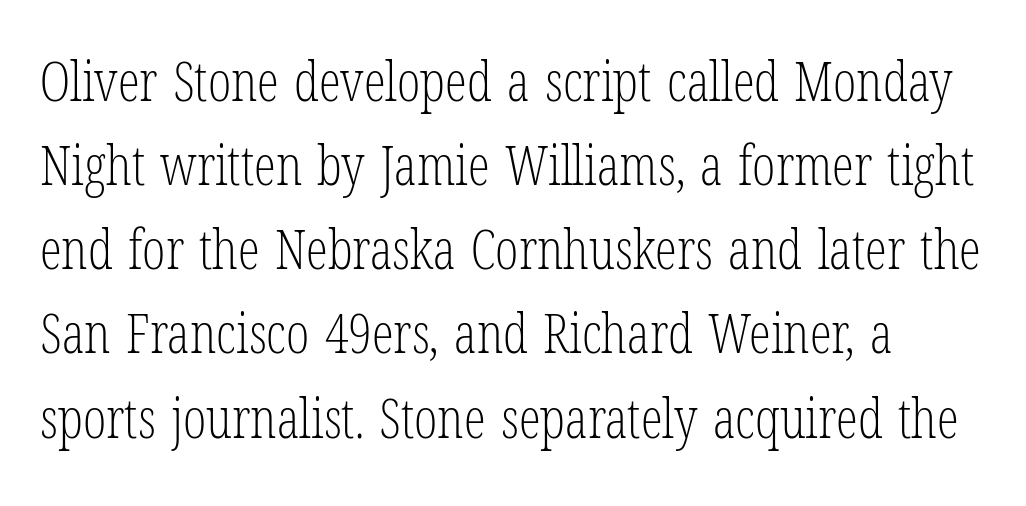
You can tell it's not italic because the verticals are truly vertical. A quiet, ordinary-to-light weight characterises the typeface. The gaps between neighbouring characters are ordinary and unremarkable. A typesetter would call this proportional, since set widths differ per character. Typographically, this falls in the serif category. Successive baselines arrive at the customary interval.
